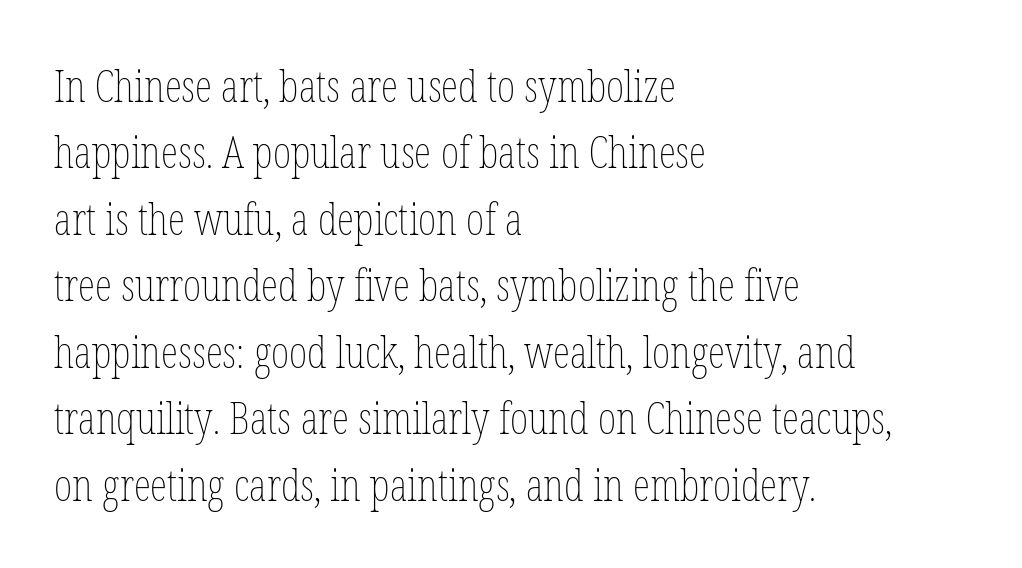
Glyph-to-glyph distance matches everyday printed text. Bare-footed words on every line. The letters advance in unequal steps, a hallmark of proportional type. This reads as an unemphasized weight, regular at the heaviest. These lines are set flush left with a ragged right edge.
